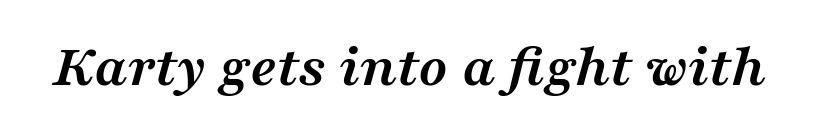
{"serif": "yes", "italic": "yes", "lean": "right", "slant_degrees": 16, "bold": "yes", "weight": "semibold", "width": "wide", "stroke_contrast": "medium", "x_height": "medium", "monospaced": "no", "underline": "no", "letter_spacing": "normal", "letter_spacing_em": 0.0, "glyph_px": 60}
